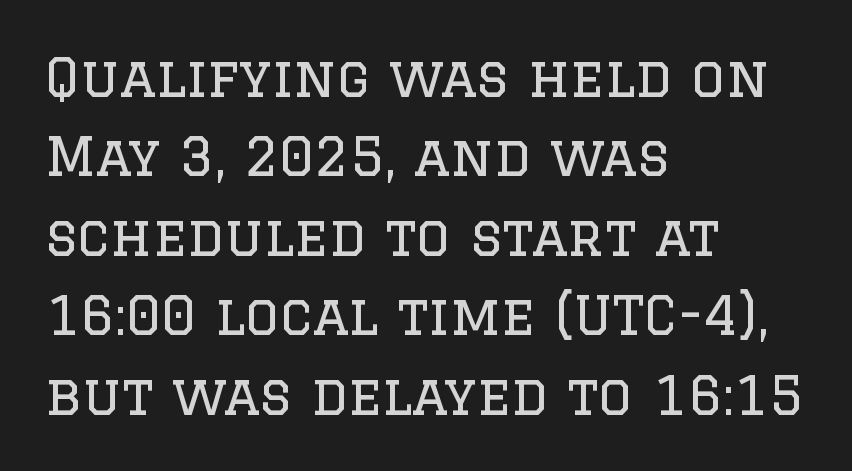
The image shows 54 px regular-weight serif type, upright; set left-aligned, normal line spacing (1.47x), normal letter spacing, not underlined; low stroke contrast and a large x-height.
